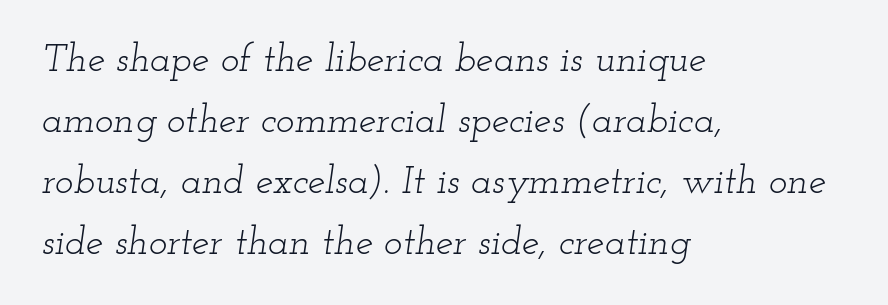
Q: Is the text bold? A: No.
Q: Is the text italic (slanted)? A: Yes, it leans right by about 12 degrees.
Q: Is the typeface a serif or a sans-serif typeface? A: Serif.
Q: Is the text underlined? A: No.
Q: How is the paragraph aligned? A: Left-aligned.
Q: Is the spacing between letters normal or unusually wide? A: Normal.
Q: Is the spacing between lines tight, normal or loose? A: Normal.
Q: Width (condensed, normal, or wide)? A: Wide.
Q: Stroke contrast? A: Low.
Q: x-height? A: Small.
Q: Monospaced? A: No.
